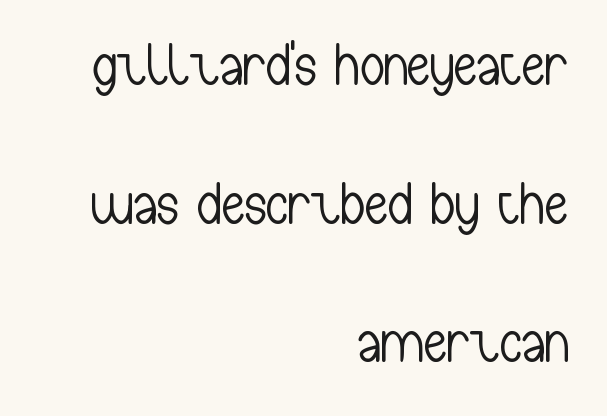
Q: Is the text bold? A: No.
Q: Is the text italic (slanted)? A: No, it is upright.
Q: Is the typeface a serif or a sans-serif typeface? A: Sans-serif.
Q: Is the text underlined? A: No.
Q: How is the paragraph aligned? A: Right-aligned.
Q: Is the spacing between letters normal or unusually wide? A: Normal.
Q: Is the spacing between lines tight, normal or loose? A: Loose.
Q: Width (condensed, normal, or wide)? A: Condensed.
Q: Stroke contrast? A: Low.
Q: x-height? A: Medium.
Q: Monospaced? A: No.
